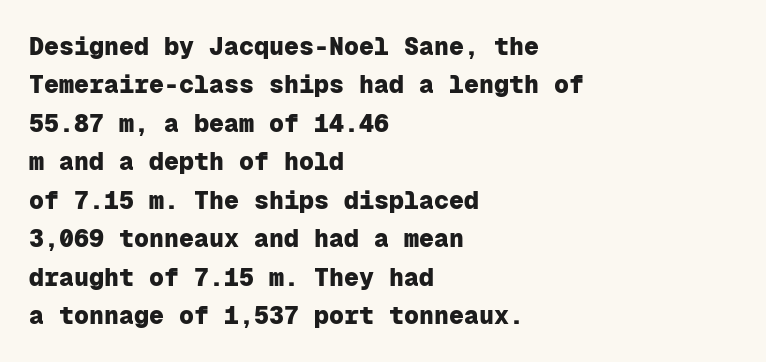
Q: Is the text bold? A: Yes.
Q: Is the text italic (slanted)? A: No, it is upright.
Q: Is the text underlined? A: No.
Q: How is the paragraph aligned? A: Left-aligned.
Q: Is the spacing between letters normal or unusually wide? A: Normal.
Q: Is the spacing between lines tight, normal or loose? A: Normal.
